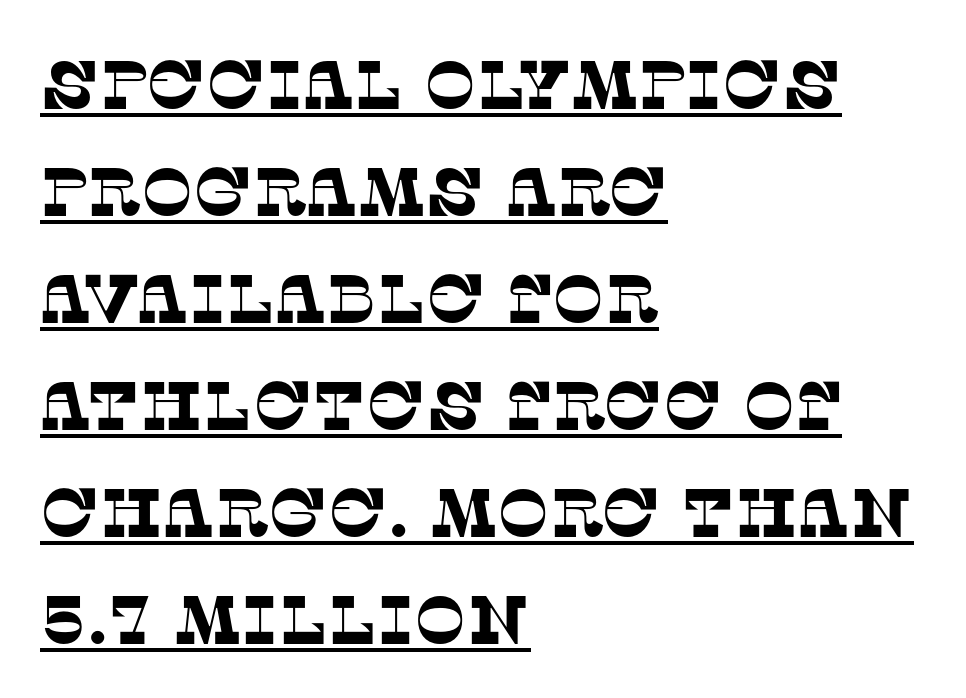
Character widths vary here, with narrow letters taking less room than wide ones. The paragraph shown leans on its left margin. If you measured baseline to baseline, you'd find a middling distance. Students, observe the line beneath the letters — that is underlining. Serifs: yes, visible at the terminals of the letterforms.
